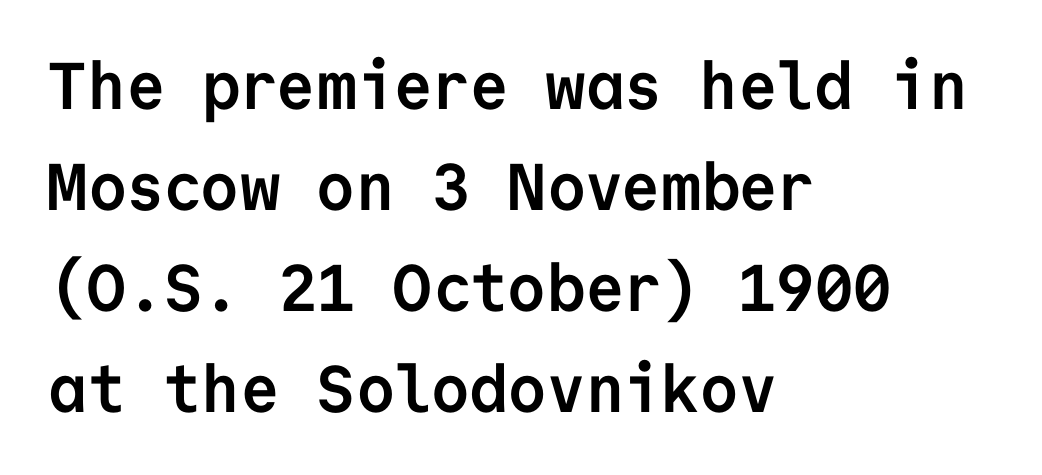
Each line starts at the same left margin while the right side varies. Each new line begins a customary step beneath the previous one. This rendering features lettering with no underline. Serifs: no, the terminals of the letterforms are clean. The rendering keeps characters at their native spacing.
